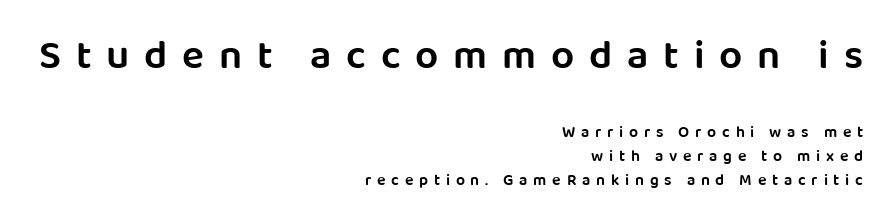
Think of a printed novel: that variable character pitch is what you see here. If you squint, the top block still reads clearly — it's the larger of the two. Nope, not italic — everything's standing straight. The typesetter chose a ragged-left arrangement here. These lines sit exactly where default settings would place them. The string is rendered with underlining switched off.
